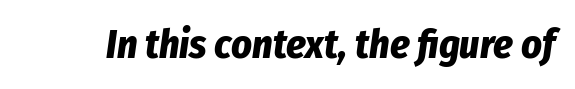
Nobody drew a line under any word here. This rendering leaves character spacing at its baseline value. Notice how the stems are inclined rather than vertical — that's the hallmark of italics. This is heavy type, rendered in bold.
